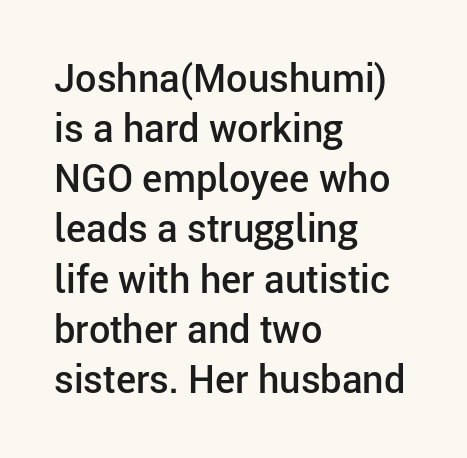
{"serif": "no", "italic": "no", "bold": "semi", "weight": "semibold", "width": "normal", "stroke_contrast": "low", "x_height": "medium", "monospaced": "no", "underline": "no", "align": "left", "line_spacing": "normal", "line_spacing_ratio": 1.32, "letter_spacing": "normal", "letter_spacing_em": 0.0, "glyph_px": 38}
